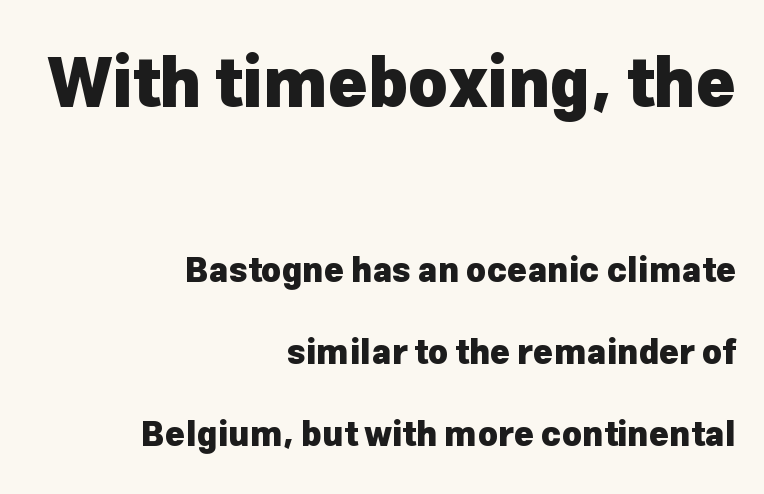
The image shows 67 px heavy sans-serif type, upright; set right-aligned, loose line spacing (2.4x), normal letter spacing, not underlined; the first (top) block is 1.97x larger; low stroke contrast and a medium x-height.
